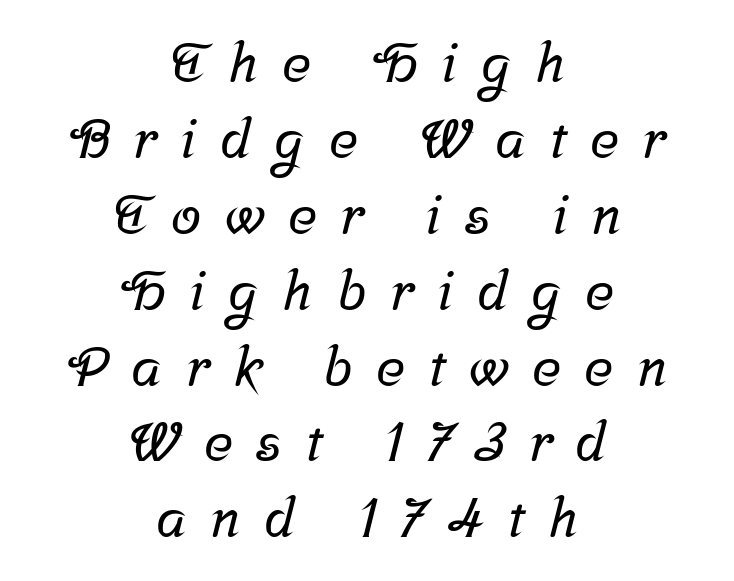
Q: Is the text underlined? A: No.
Q: How is the paragraph aligned? A: Centered.
Q: Is the spacing between letters normal or unusually wide? A: Unusually wide.
Q: Is the spacing between lines tight, normal or loose? A: Normal.
Q: Width (condensed, normal, or wide)? A: Normal.
Q: Stroke contrast? A: Low.
Q: x-height? A: Medium.
Q: Monospaced? A: No.
